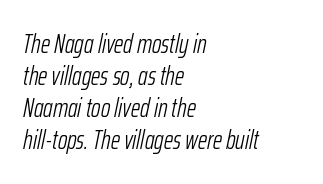
Layout note: lines flush left. The weight tops out at a normal text grade. Words appear dense and cohesive because spacing is normal. Is the type slanted? Yes — the strokes lean at a clear angle.
